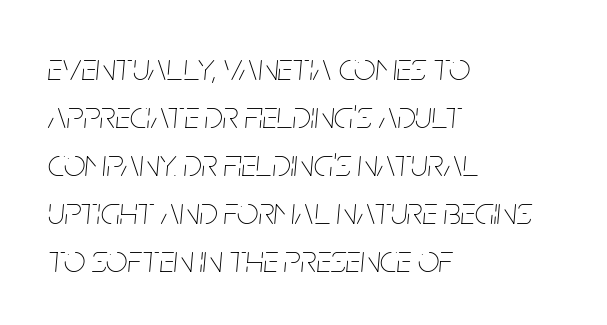
Is the stroke heavy? The answer is a plain regular-or-lighter. Think of a printed novel: that variable character pitch is what you see here. Quick note: underline off. Characters are canted at an angle relative to the baseline's perpendicular. The ragged edge is on the right, which tells us the setting is flush left.
